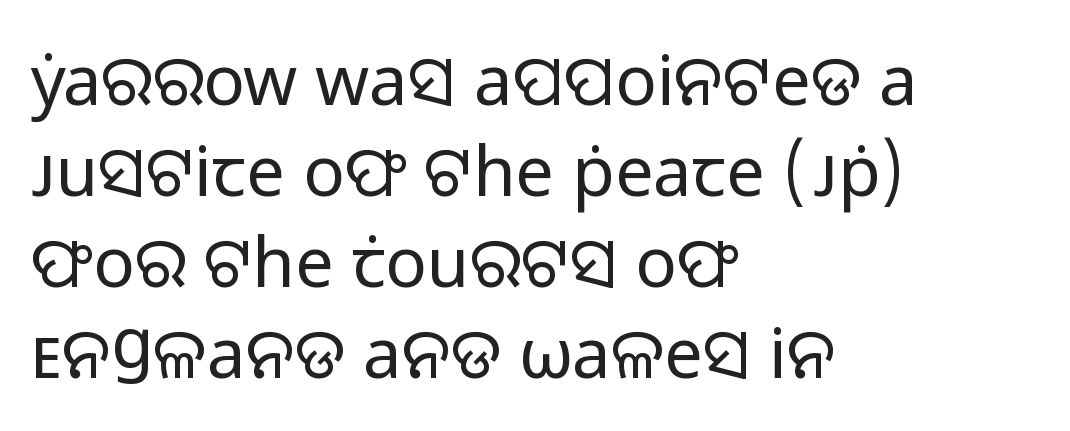
The image shows 69 px regular-weight sans-serif type, upright; set left-aligned, normal line spacing (1.32x), normal letter spacing, not underlined; low stroke contrast and a medium x-height.
